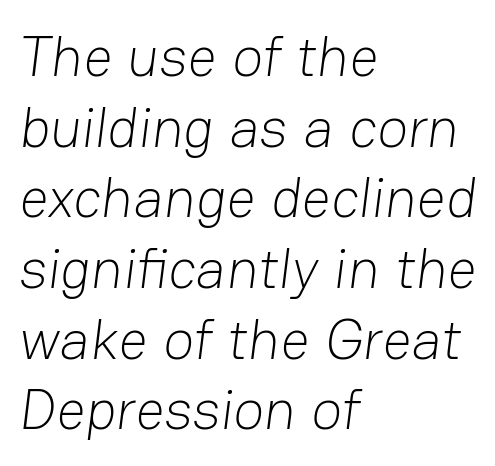
The image shows 57 px light sans-serif type; set left-aligned, line spacing 1.24x, normal letter spacing, not underlined; low stroke contrast and a medium x-height.
